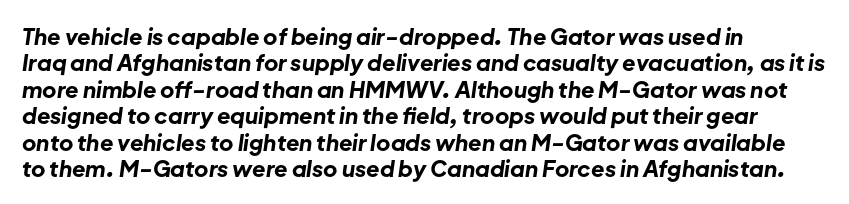
Q: Is the text bold? A: Yes.
Q: Is the text italic (slanted)? A: Yes, it leans right by about 8 degrees.
Q: Is the text underlined? A: No.
Q: How is the paragraph aligned? A: Left-aligned.
Q: Is the spacing between letters normal or unusually wide? A: Normal.
